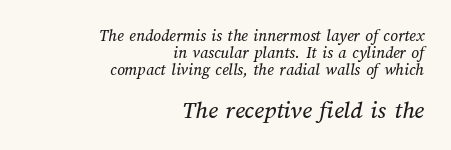
{"underline": "no", "align": "right", "line_spacing": "tight", "line_spacing_ratio": 1.0, "letter_spacing": "normal", "letter_spacing_em": 0.0, "larger_block": "second", "size_ratio": 1.47, "glyph_px": 25}
